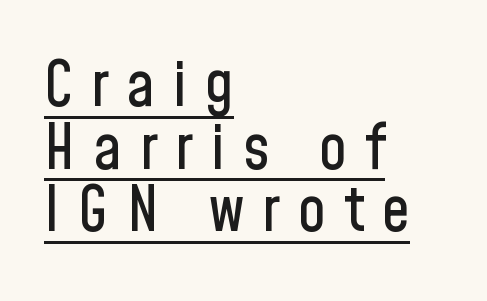
Q: Is the text italic (slanted)? A: No, it is upright.
Q: Is the typeface a serif or a sans-serif typeface? A: Sans-serif.
Q: Is the text underlined? A: Yes.
Q: How is the paragraph aligned? A: Left-aligned.
Q: Is the spacing between letters normal or unusually wide? A: Unusually wide.
Q: Is the spacing between lines tight, normal or loose? A: Tight.
Q: Width (condensed, normal, or wide)? A: Condensed.
Q: Stroke contrast? A: Low.
Q: x-height? A: Medium.
Q: Monospaced? A: No.
